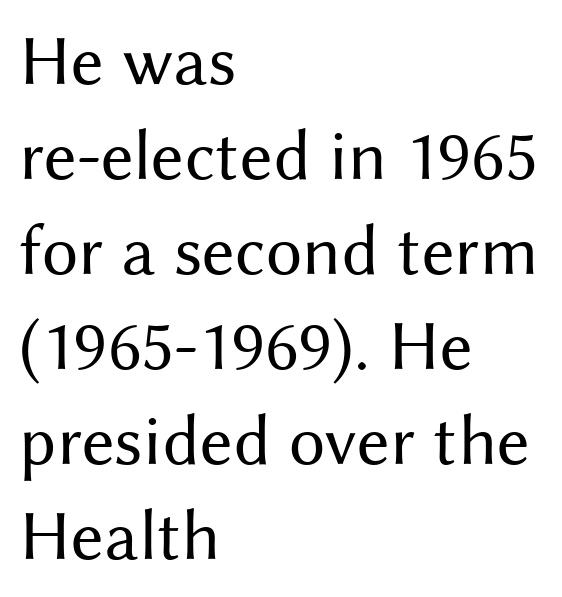
Whoever set this chose a conventional vertical rhythm. The passage shown is typed in a proportional face where columns would drift. Italic: no, the glyphs are upright roman. Is the block centered? No — it sits flush against the left margin. A sans-serif font was chosen for this passage.
